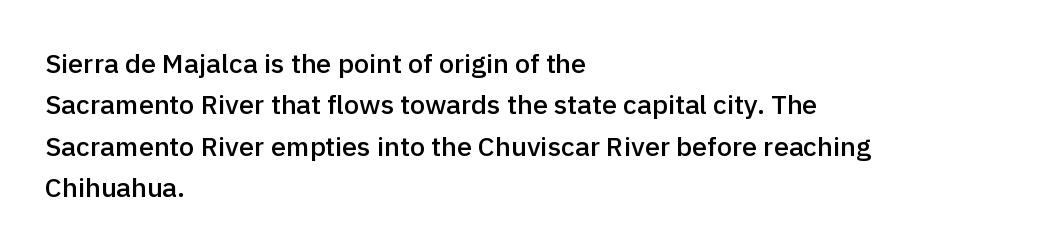
The image shows 27 px text type, upright; set left-aligned, normal line spacing (1.53x), normal letter spacing, not underlined.
